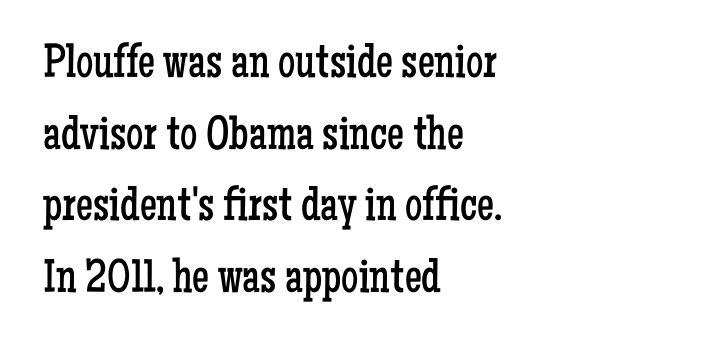
{"serif": "yes", "italic": "no", "bold": "no", "weight": "regular", "width": "condensed", "stroke_contrast": "low", "x_height": "medium", "monospaced": "no", "underline": "no", "align": "left", "line_spacing": "normal", "line_spacing_ratio": 1.49, "letter_spacing": "normal", "letter_spacing_em": 0.0, "glyph_px": 48}
